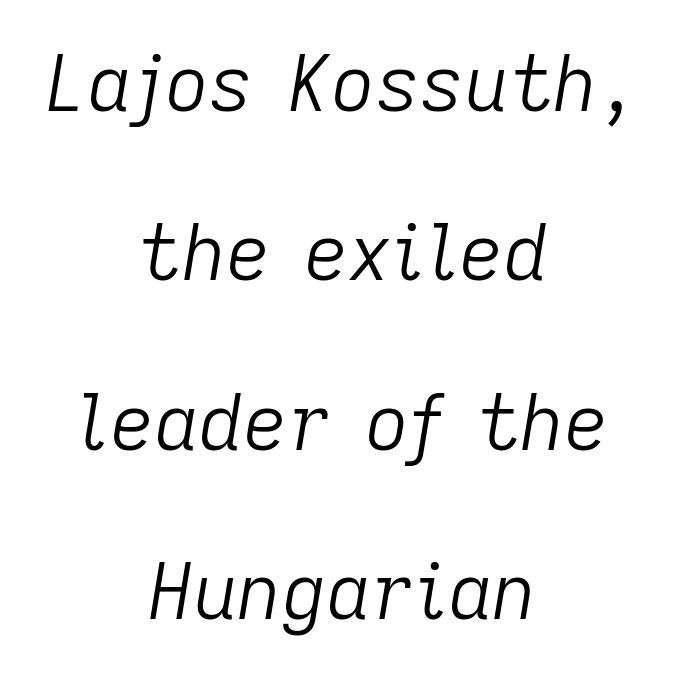
The image shows 77 px light type, italic (leaning right); set centered, loose line spacing (2.2x), normal letter spacing, not underlined; low stroke contrast and a medium x-height.
